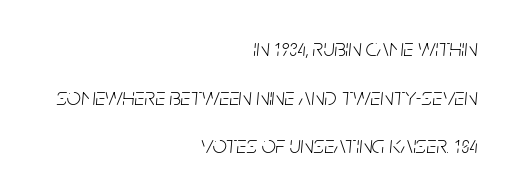
Q: Is the text bold? A: No.
Q: Is the text italic (slanted)? A: Yes, it leans right by about 5 degrees.
Q: Is the text underlined? A: No.
Q: How is the paragraph aligned? A: Right-aligned.
Q: Is the spacing between letters normal or unusually wide? A: Normal.
Q: Is the spacing between lines tight, normal or loose? A: Loose.
